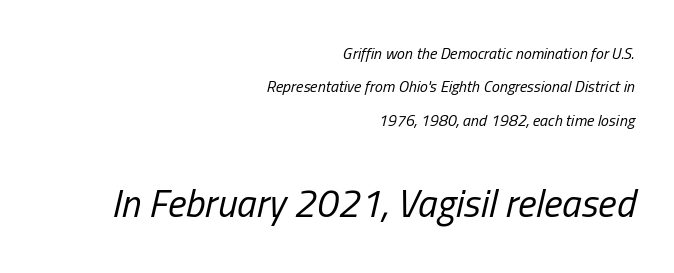
The space directly below the letters is spotless. Is the block centered? No — it sits flush against the right margin. Summary of vertical rhythm: relaxed, with wide interline spacing. These lines are rendered in a variable-pitch font. Type size steps up from the first block to the second.
